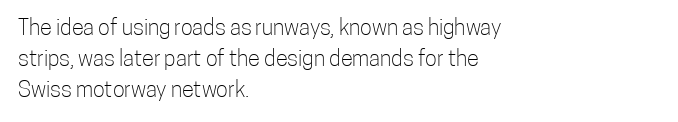
The image shows 22 px text type, upright; set left-aligned, normal line spacing (1.42x), normal letter spacing, not underlined.
